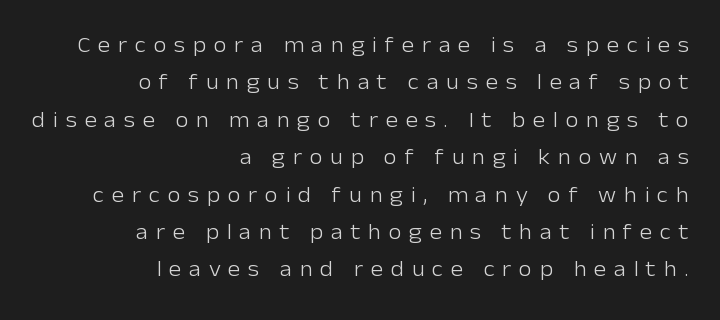
Words appear elongated and porous because spacing is wide. Is the block centered? No — it sits flush against the right margin. Posture: straight, roman, zero tilt. Each stroke keeps to a modest, everyday thickness or less. No word sits above an underline.
